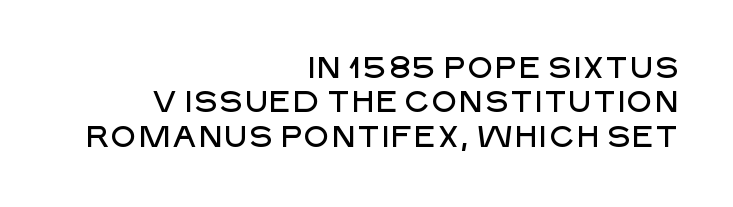
Leftover space on each line is placed entirely before the opening word. A roman cut, with each character standing at attention. Stroke terminals: plain, sans-serif. Words float on clear page, feet unadorned. The line texture is even and compact thanks to regular tracking. How would I describe the line gaps? Narrow and economical.
